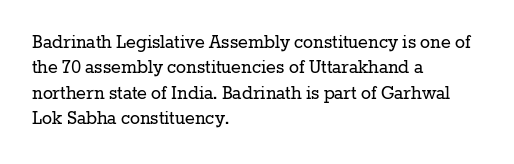
{"italic": "no", "bold": "no", "underline": "no", "align": "left", "line_spacing_ratio": 1.21, "letter_spacing": "normal", "letter_spacing_em": 0.0, "glyph_px": 21}
